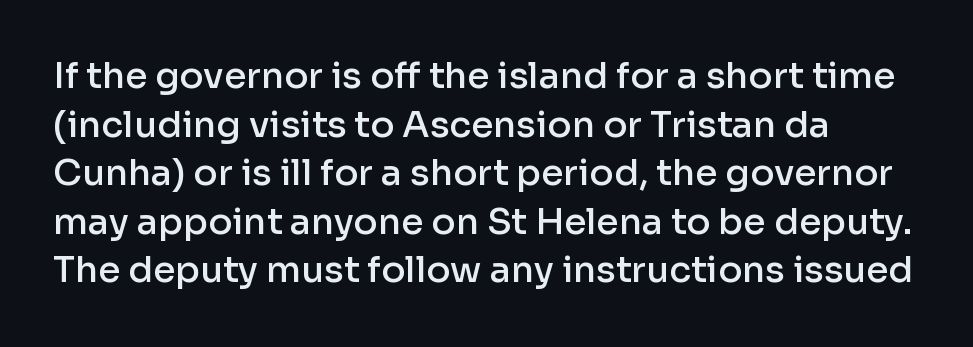
The image shows 36 px semibold sans-serif type, upright; set left-aligned, normal line spacing (1.35x), normal letter spacing, not underlined; low stroke contrast and a medium x-height.
